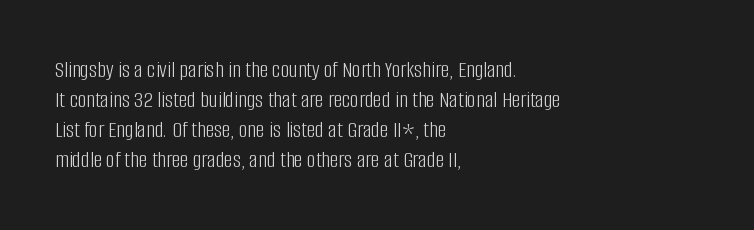
Honestly, there is no underline to notice here at all. The font's upright variant was chosen for this text. Horizontally, the lines are justified to the leading edge only. Bold? No — there's no thickening of the strokes.
